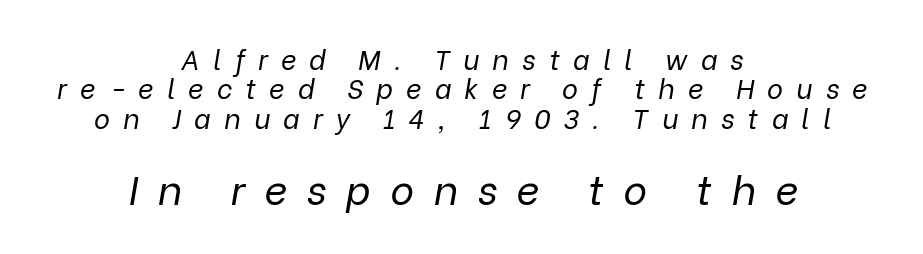
Q: Is the text bold? A: No.
Q: Is the text italic (slanted)? A: Yes, it leans right by about 9 degrees.
Q: Is the text underlined? A: No.
Q: How is the paragraph aligned? A: Centered.
Q: Is the spacing between letters normal or unusually wide? A: Unusually wide.
Q: Is the spacing between lines tight, normal or loose? A: Tight.
Q: Which block of text is set in a larger size, the first (top) or the second (bottom)? A: The second (bottom) one.
Q: Width (condensed, normal, or wide)? A: Normal.
Q: Stroke contrast? A: Low.
Q: x-height? A: Medium.
Q: Monospaced? A: No.
